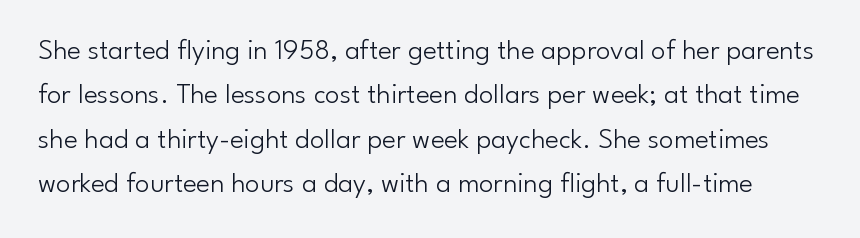
The image shows 29 px light sans-serif type, upright; set normal line spacing (1.53x), normal letter spacing, not underlined; low stroke contrast and a small x-height.
